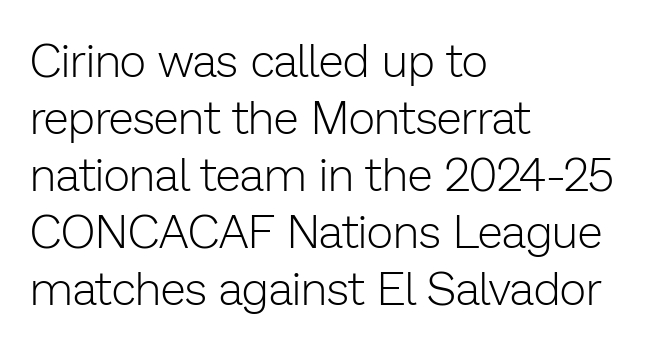
Has an underline been added? It has not. The paragraph has a hard left edge and a soft right edge. Each letter's strokes conclude bluntly, with no projecting serifs. This sample uses an upright cut, with every glyph sitting square on the baseline.
